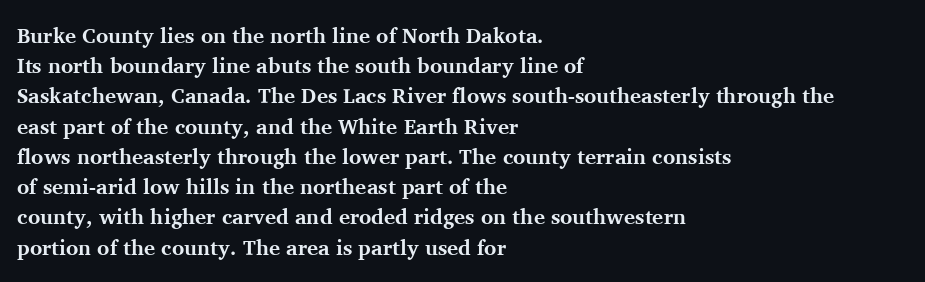
Emphasis by weight is at full strength: bold. Compared with typical body copy, the letter spacing here is the same. The passage shown is not underscored anywhere. Each new line begins a customary step beneath the previous one.
